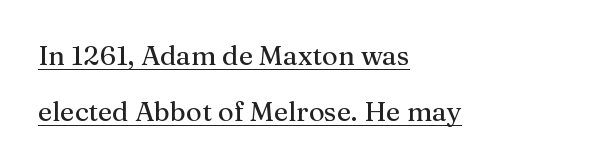
Q: Is the text italic (slanted)? A: No, it is upright.
Q: Is the text underlined? A: Yes.
Q: How is the paragraph aligned? A: Left-aligned.
Q: Is the spacing between letters normal or unusually wide? A: Normal.
Q: Is the spacing between lines tight, normal or loose? A: Loose.
